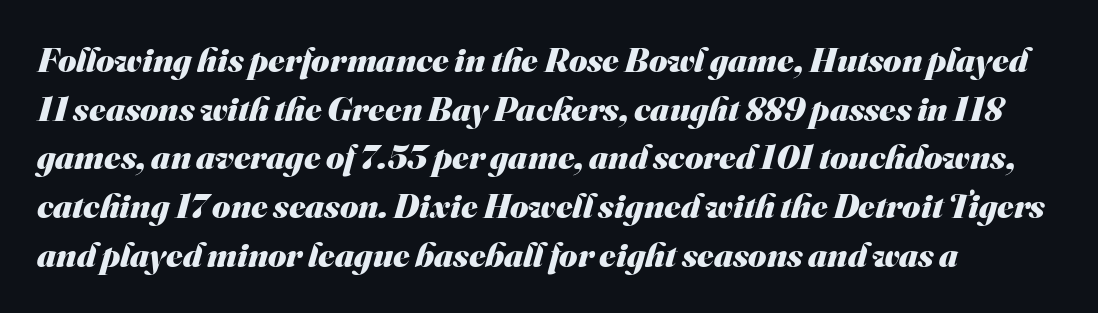
Strong, thick strokes mark this as bold type. Check the space under the baseline: it is left empty. The font family rendered here belongs to the sans-serif group. Think of a printed novel: that variable character pitch is what you see here. The rendering uses a moderate line-height, typical for paragraphs.
